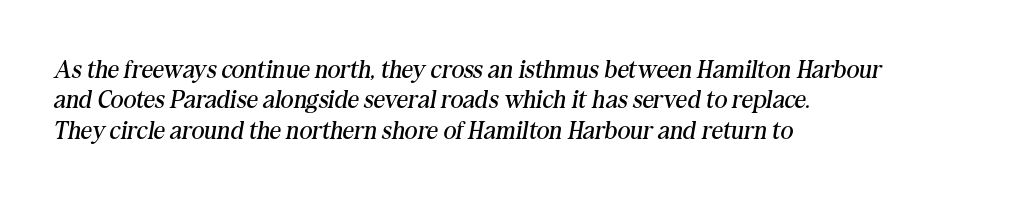
{"italic": "yes", "lean": "right", "slant_degrees": 10, "bold": "no", "underline": "no", "align": "left", "line_spacing_ratio": 1.22, "letter_spacing": "normal", "letter_spacing_em": 0.0, "glyph_px": 25}
